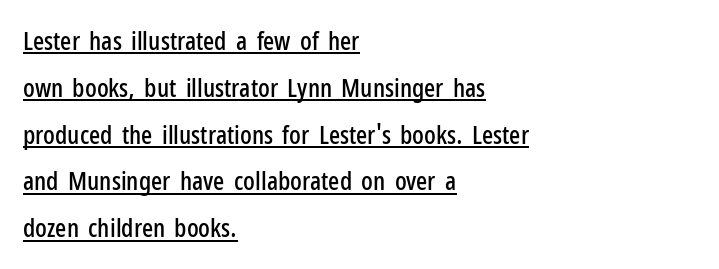
The image shows 26 px text type, upright; set left-aligned, line spacing 1.8x, normal letter spacing, underlined.
